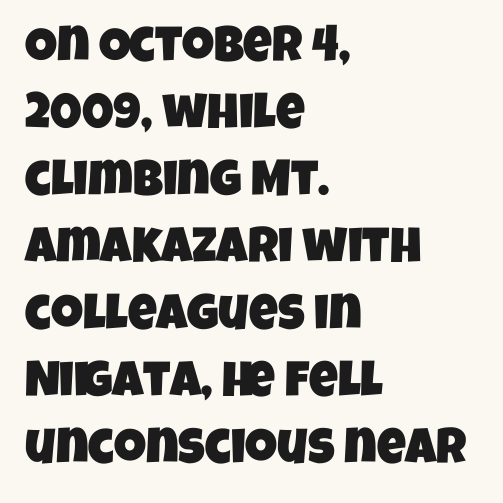
Q: Is the typeface a serif or a sans-serif typeface? A: Sans-serif.
Q: Is the text underlined? A: No.
Q: How is the paragraph aligned? A: Left-aligned.
Q: Is the spacing between letters normal or unusually wide? A: Normal.
Q: Is the spacing between lines tight, normal or loose? A: Normal.
Q: Width (condensed, normal, or wide)? A: Condensed.
Q: Stroke contrast? A: Low.
Q: x-height? A: Large.
Q: Monospaced? A: No.
